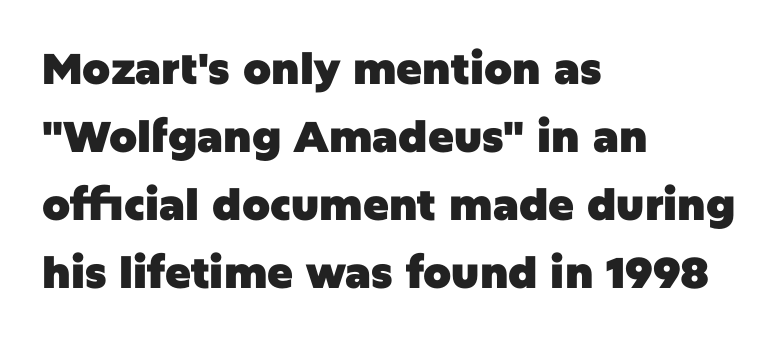
The image shows 43 px heavy sans-serif type, upright; set left-aligned, normal line spacing (1.58x), normal letter spacing, not underlined; low stroke contrast and a large x-height.
